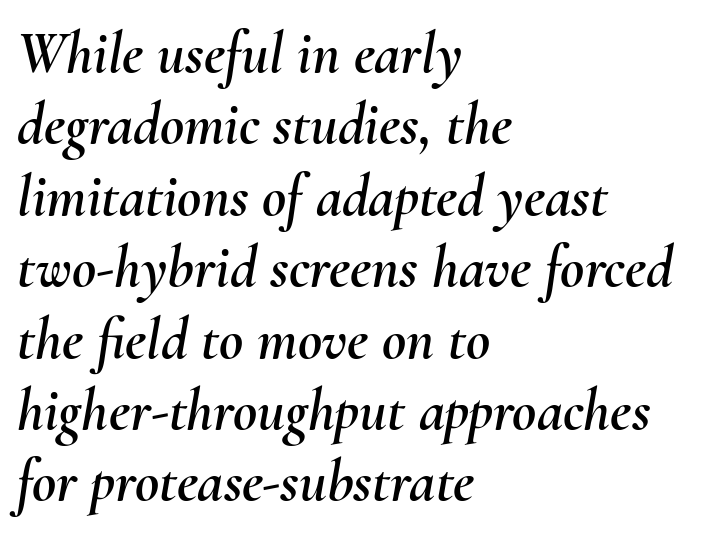
These lines keep a tight, regular rhythm from letter to letter. The passage shown leans; its letterforms are oblique. The lines are quadded left. Glance below the letters and you will spot only blank space.
